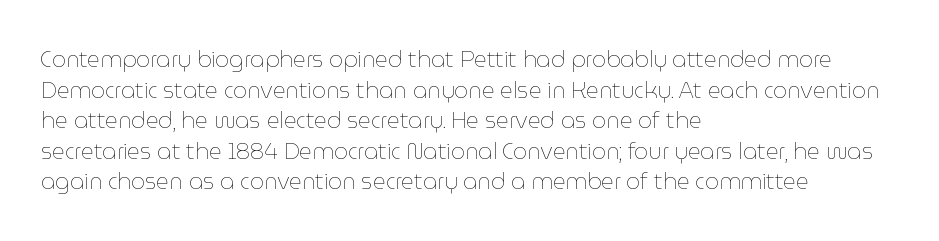
The image shows 22 px text type, upright; set left-aligned, normal line spacing (1.39x), normal letter spacing, not underlined.
